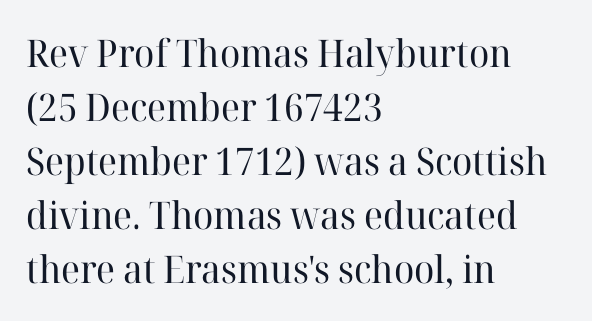
The image shows 38 px regular-weight serif type, upright; set left-aligned, normal line spacing (1.42x), normal letter spacing, not underlined; high stroke contrast and a medium x-height.
